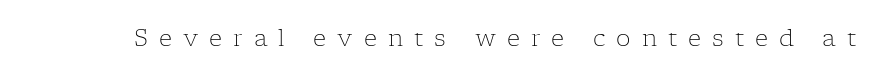
Q: Is the text bold? A: No.
Q: Is the text italic (slanted)? A: No, it is upright.
Q: Is the text underlined? A: No.
Q: Is the spacing between letters normal or unusually wide? A: Unusually wide.
